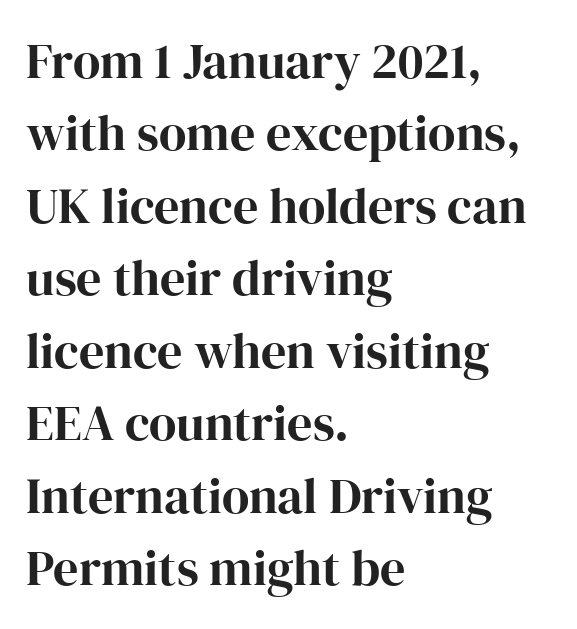
The image shows 50 px serif type, upright; set left-aligned, normal line spacing (1.45x), normal letter spacing, not underlined; high stroke contrast and a medium x-height.
